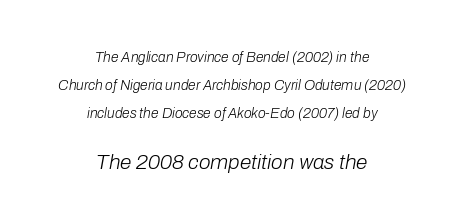
{"italic": "yes", "lean": "right", "slant_degrees": 10, "bold": "no", "underline": "no", "align": "center", "line_spacing": "loose", "line_spacing_ratio": 2.01, "letter_spacing": "normal", "letter_spacing_em": 0.0, "larger_block": "second", "size_ratio": 1.5, "glyph_px": 21}
